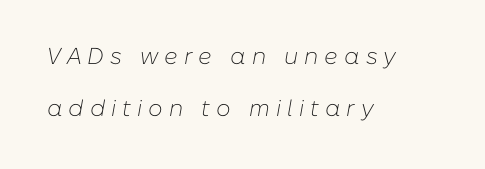
A typesetter would mark this as italic. Is the type heavy? It reads as light-to-regular instead. This block would shrink considerably if given ordinary leading; it's expanded now. Beneath every word, the page is bare. Each word looks stretched out because of the extra space between its letters. Notice how the passage keeps a crisp vertical edge on the left only.
